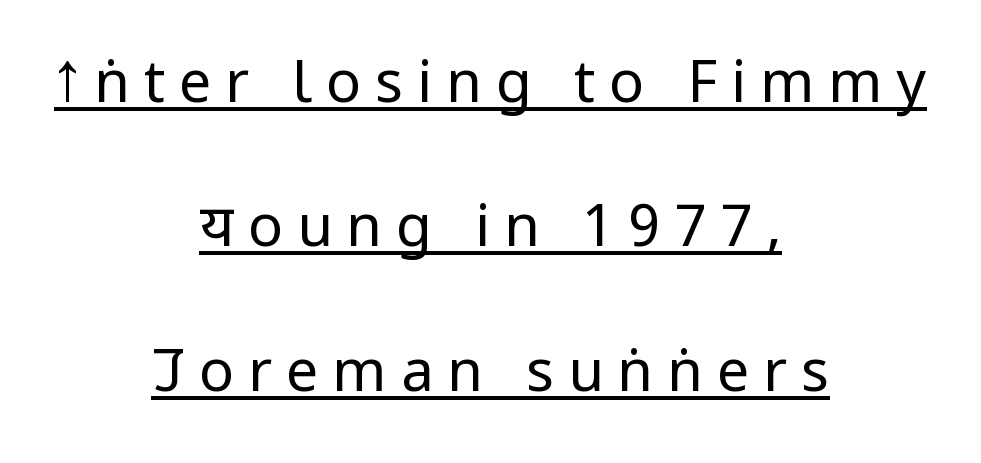
Compared with a flush-left layout, this one balances lines on the center instead. Do the letters lean? They stand straight. No feet cap the strokes, marking this as sans-serif type. The weight would be labelled regular, book, light, or lighter still. The passage shown is typed in a proportional face where columns would drift.
